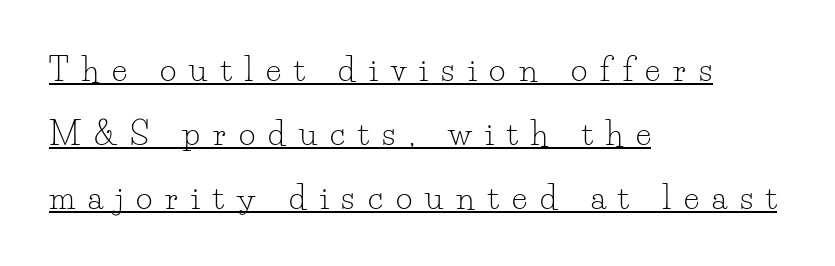
Q: Is the text bold? A: No.
Q: Is the text italic (slanted)? A: No, it is upright.
Q: Is the typeface a serif or a sans-serif typeface? A: Serif.
Q: Is the text underlined? A: Yes.
Q: How is the paragraph aligned? A: Left-aligned.
Q: Is the spacing between letters normal or unusually wide? A: Unusually wide.
Q: Is the spacing between lines tight, normal or loose? A: Loose.
Q: Width (condensed, normal, or wide)? A: Normal.
Q: Stroke contrast? A: Low.
Q: x-height? A: Small.
Q: Monospaced? A: No.
